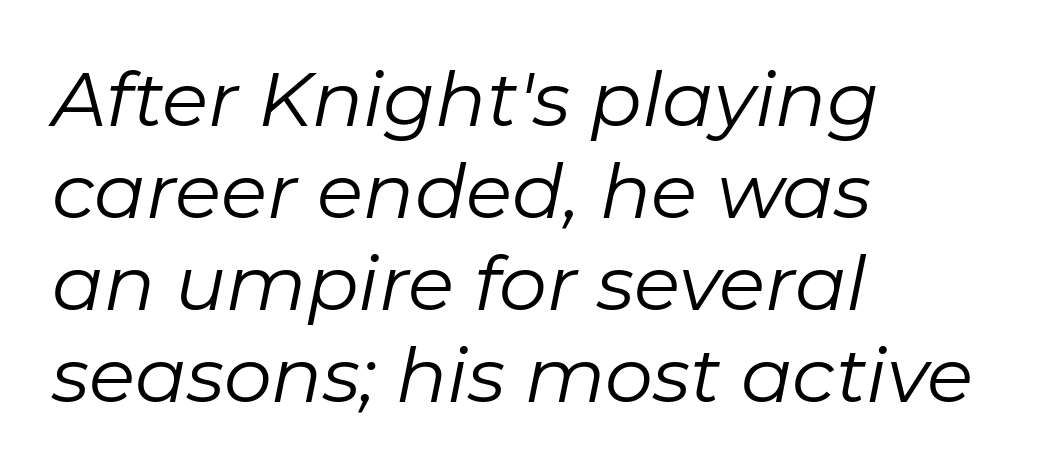
{"italic": "yes", "lean": "right", "slant_degrees": 11, "bold": "no", "weight": "regular", "width": "normal", "stroke_contrast": "low", "x_height": "medium", "monospaced": "no", "underline": "no", "align": "left", "line_spacing_ratio": 1.21, "letter_spacing": "normal", "letter_spacing_em": 0.0, "glyph_px": 76}
